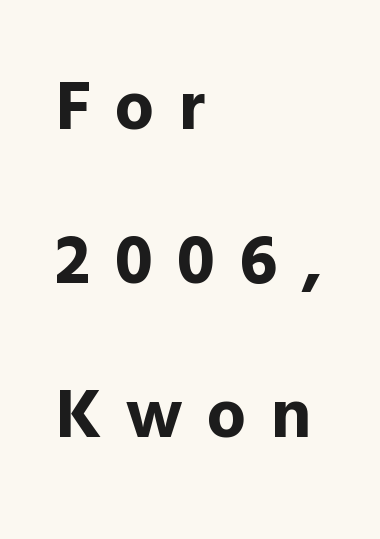
If you drew a line through each stem, it would be perfectly vertical. The lines in this sample share a left origin and differ only in where they stop. Does the weight exceed regular? Yes, all the way to bold. Check under the words: just untouched page. Examine the stroke ends and you'll find no serifs.
